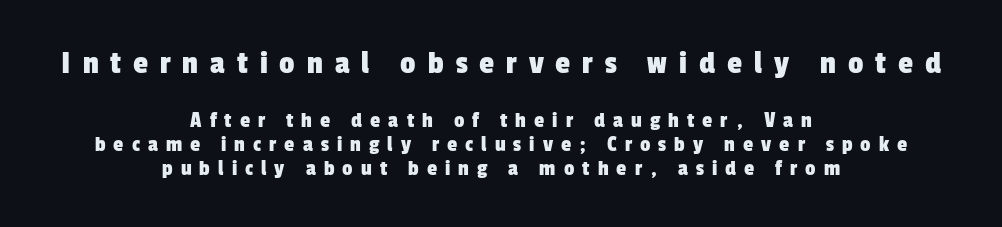
The image shows 34 px condensed sans-serif type; set centered, tight line spacing (1.05x), unusually wide letter spacing (+0.35 em), not underlined; the first (top) block is 1.48x larger; low stroke contrast and a medium x-height.
